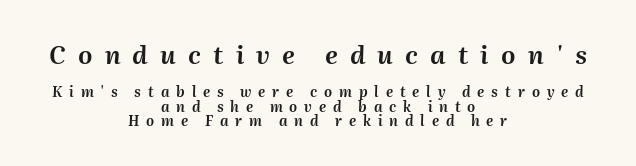
{"italic": "yes", "lean": "right", "slant_degrees": 2, "underline": "no", "align": "center", "line_spacing": "tight", "line_spacing_ratio": 1.04, "letter_spacing": "wide", "letter_spacing_em": 0.49, "larger_block": "first", "size_ratio": 1.79, "glyph_px": 25}
